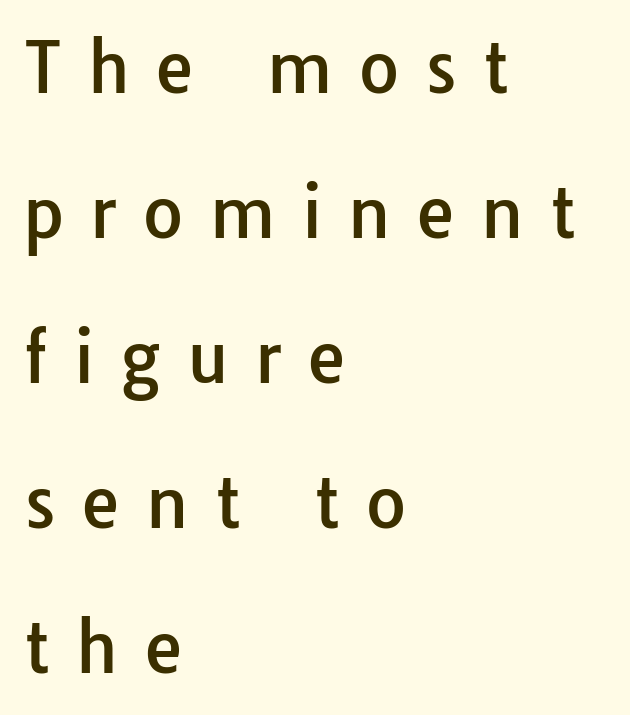
The image shows 69 px sans-serif type, upright; set left-aligned, loose line spacing (2.1x), unusually wide letter spacing (+0.38 em), not underlined; low stroke contrast and a medium x-height.
